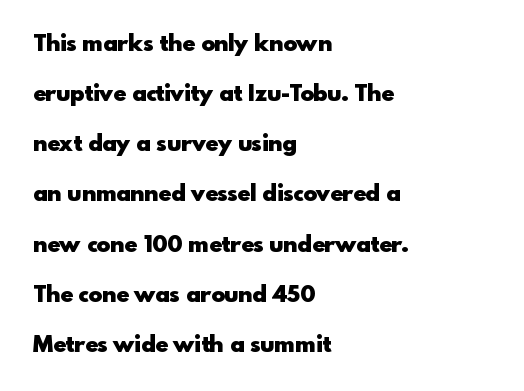
Left-aligned paragraph, ragged on the right. Tracking value appears to be zero — textbook default spacing. Strokes here are thick enough to call this a true bold. These lines were composed using upright roman letters. The gap between lines stays unmarked.
